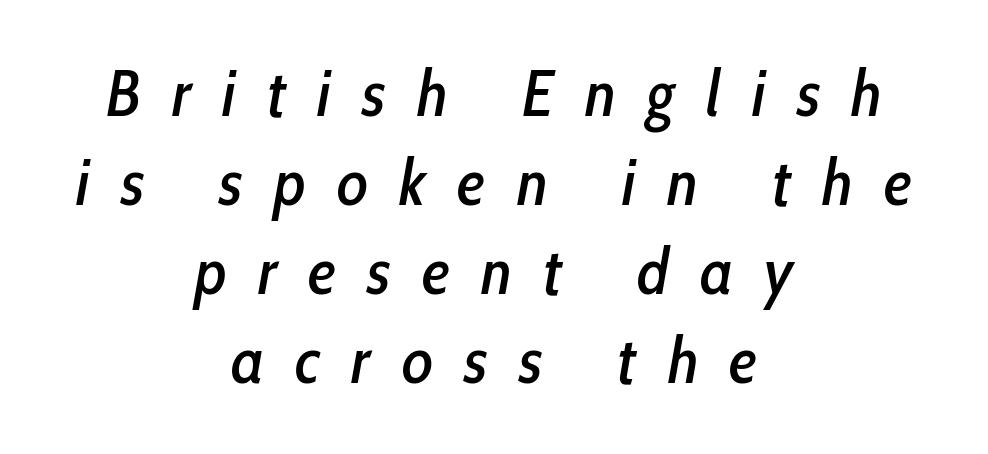
Q: Is the text italic (slanted)? A: Yes, it leans right by about 10 degrees.
Q: Is the text underlined? A: No.
Q: How is the paragraph aligned? A: Centered.
Q: Is the spacing between letters normal or unusually wide? A: Unusually wide.
Q: Is the spacing between lines tight, normal or loose? A: Normal.
Q: Width (condensed, normal, or wide)? A: Condensed.
Q: Stroke contrast? A: Low.
Q: x-height? A: Medium.
Q: Monospaced? A: No.
